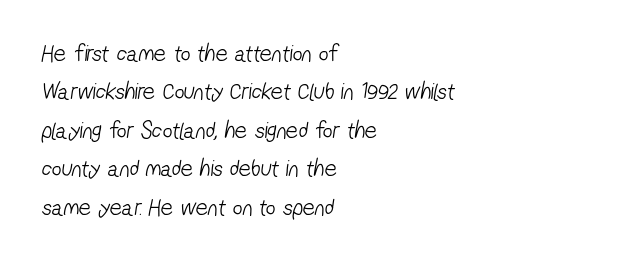
{"bold": "no", "underline": "no", "align": "left", "line_spacing": "normal", "line_spacing_ratio": 1.6, "letter_spacing": "normal", "letter_spacing_em": 0.0, "glyph_px": 24}
